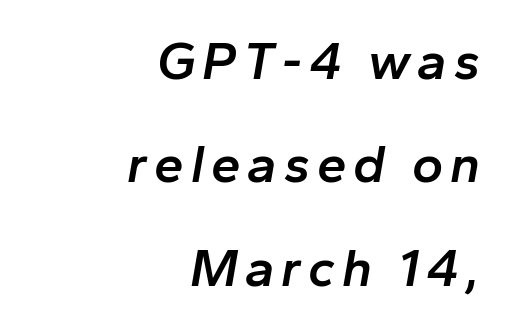
Notice how the stems are inclined rather than vertical — that's the hallmark of italics. The setting favours the right margin, as signatures and pull-quotes sometimes do. The rendering uses a large line-height, opening up the rows. This sample has the flowing, uneven cadence of proportional lettering. These words are printed semibold, heavier than regular yet not bold. Words float on clear page, feet unadorned.
